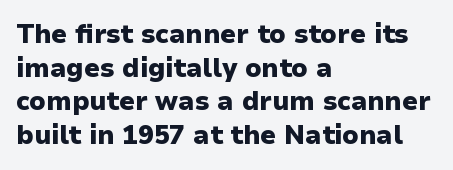
Q: Is the text bold? A: Yes.
Q: Is the text italic (slanted)? A: No, it is upright.
Q: Is the text underlined? A: No.
Q: How is the paragraph aligned? A: Left-aligned.
Q: Is the spacing between letters normal or unusually wide? A: Normal.
Q: Is the spacing between lines tight, normal or loose? A: Normal.
